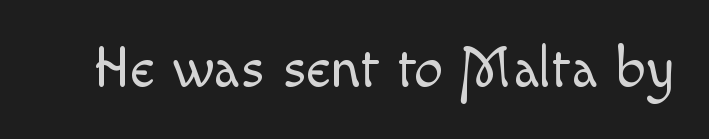
Looks like regular typesetting: each glyph gets only the width it needs. The weight would be labelled regular, book, light, or lighter still. Rule under the text: the space is simply empty. The lettering holds an erect, upright posture throughout. Spacing between characters is what you'd get straight out of the box.
